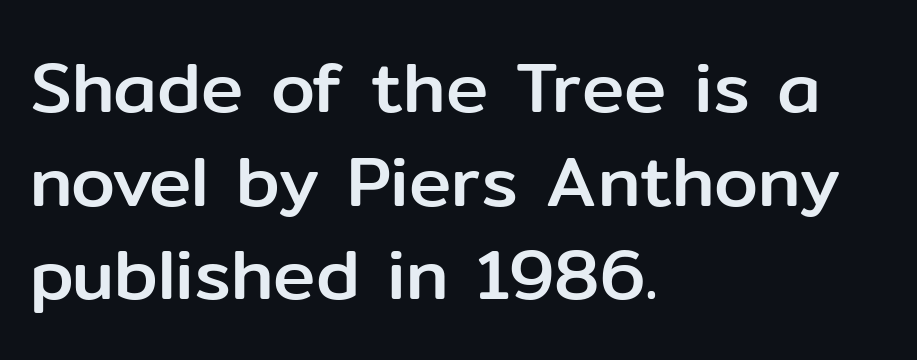
{"serif": "no", "italic": "no", "width": "normal", "stroke_contrast": "low", "x_height": "medium", "monospaced": "no", "underline": "no", "align": "left", "line_spacing": "normal", "line_spacing_ratio": 1.32, "letter_spacing": "normal", "letter_spacing_em": 0.0, "glyph_px": 71}
